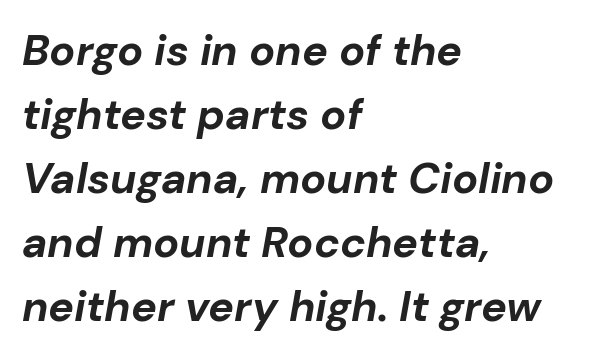
{"italic": "yes", "lean": "right", "slant_degrees": 10, "bold": "yes", "weight": "bold", "width": "normal", "stroke_contrast": "low", "x_height": "medium", "monospaced": "no", "underline": "no", "align": "left", "line_spacing": "normal", "line_spacing_ratio": 1.49, "letter_spacing": "normal", "letter_spacing_em": 0.0, "glyph_px": 43}
